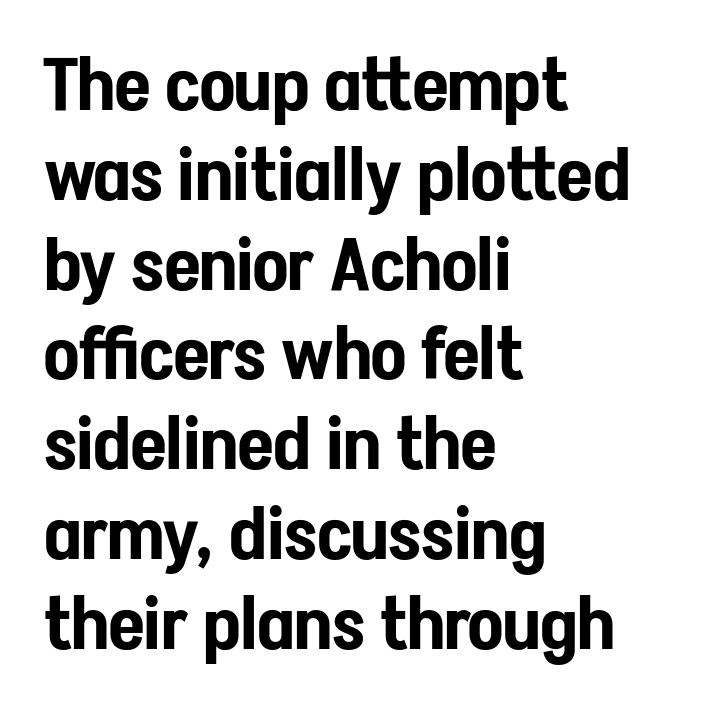
{"serif": "no", "italic": "no", "width": "condensed", "stroke_contrast": "low", "x_height": "medium", "monospaced": "no", "underline": "no", "align": "left", "line_spacing_ratio": 1.23, "letter_spacing": "normal", "letter_spacing_em": 0.0, "glyph_px": 73}
